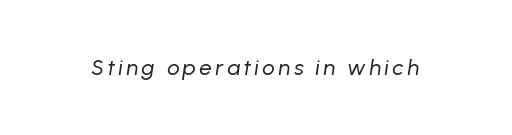
Q: Is the text bold? A: No.
Q: Is the text italic (slanted)? A: Yes, it leans right by about 8 degrees.
Q: Is the text underlined? A: No.
